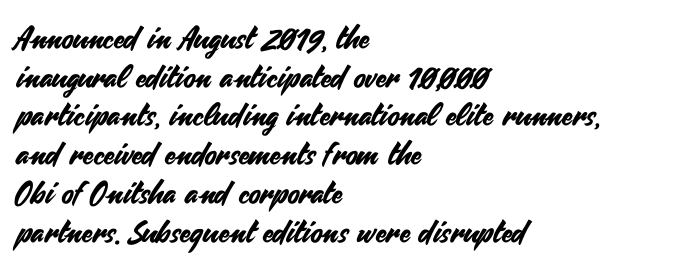
{"serif": "no", "width": "normal", "stroke_contrast": "medium", "x_height": "small", "monospaced": "no", "underline": "no", "align": "left", "line_spacing": "normal", "line_spacing_ratio": 1.25, "letter_spacing": "normal", "letter_spacing_em": 0.0, "glyph_px": 31}
